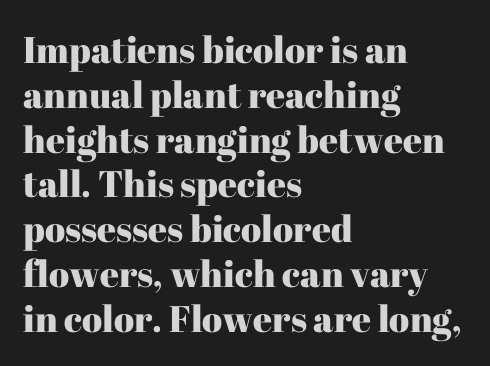
Any mark beneath the type? The region is blank. Old-style or modern, the face here clearly has serifs. The ragged edge is on the right, which tells us the setting is flush left. A typesetter would call this proportional, since set widths differ per character.
